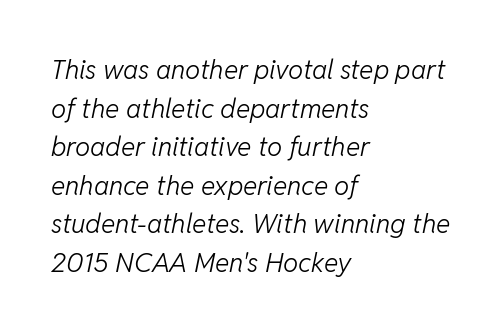
The strip under each line holds only bare page. The axis of the letterforms is tilted away from vertical. A normal amount of white space separates one row of letters from the next. Nothing heavy about these letters — not bold at all. How are the letters spaced? Ordinarily, with no added tracking. These lines stack with their left ends in a neat column.
